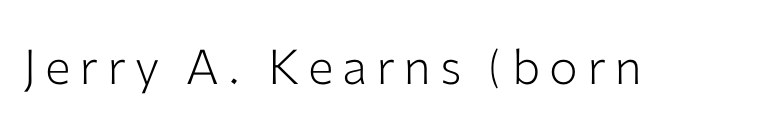
{"serif": "no", "italic": "no", "bold": "no", "weight": "light", "width": "normal", "stroke_contrast": "low", "x_height": "medium", "monospaced": "no", "underline": "no", "glyph_px": 48}
